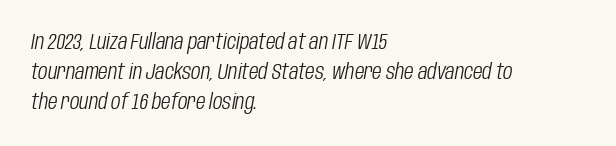
The image shows 22 px text type, italic (leaning right); set left-aligned, normal line spacing (1.36x), normal letter spacing, not underlined.
